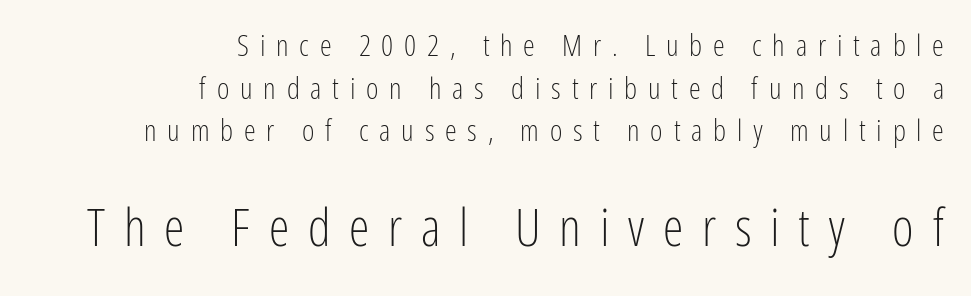
Leading: standard. The face used here is proportionally spaced, like ordinary book or web type. You get the small type first, then a jump to larger type. The rendering anchors every line to the right-hand side. The characters display no serif detailing; their extremities are plain. Each row of text sits above clean, open space.
